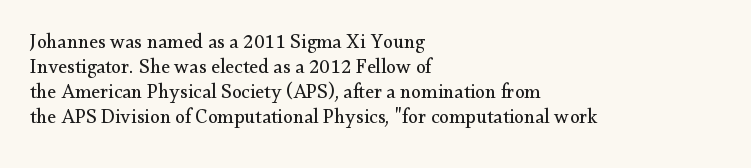
{"italic": "no", "bold": "no", "underline": "no", "align": "left", "line_spacing": "normal", "line_spacing_ratio": 1.25, "letter_spacing": "normal", "letter_spacing_em": 0.0, "glyph_px": 20}
